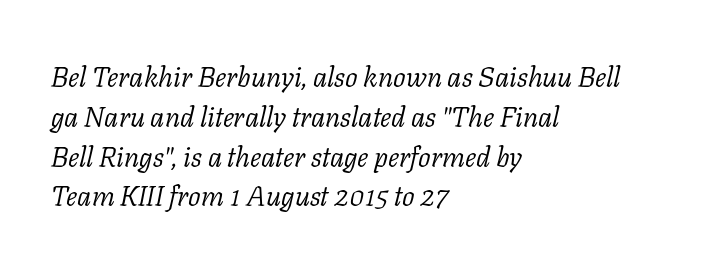
Evenly set lines give the paragraph a standard silhouette. This is oblique type, the kind used for emphasis or titles. Font category for this specimen: serif. The rendering uses natural spacing where letterforms have individual widths. The tracking reads as untouched default to a designer's eye.
